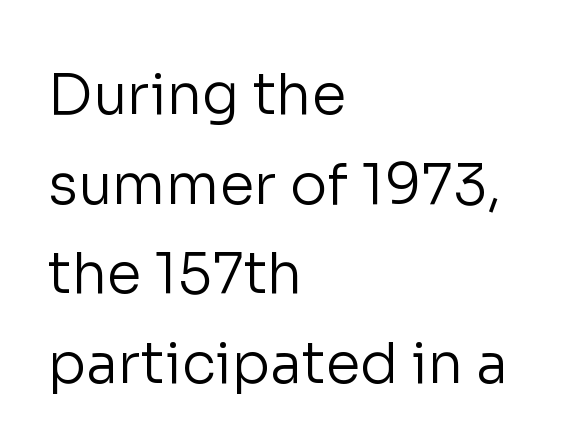
The gaps between neighbouring characters are ordinary and unremarkable. Just letters on the line, the space beneath them empty. Varying glyph widths throughout — classic text-font behaviour. The face looks like a standard text weight, possibly lighter. These lines are set flush left with a ragged right edge.
